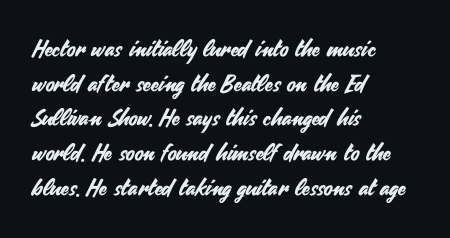
Students, observe: this is what conventionally led text looks like. Has an underline been added? It has not. Words appear dense and cohesive because spacing is normal. If you drew a ruler down the left edge, every line would touch it.
